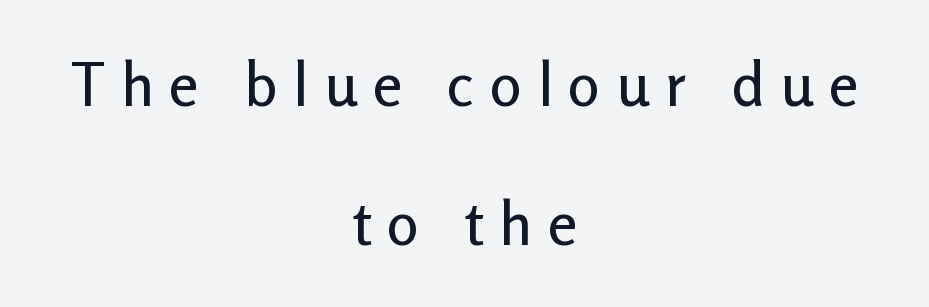
Q: Is the text italic (slanted)? A: No, it is upright.
Q: Is the typeface a serif or a sans-serif typeface? A: Sans-serif.
Q: Is the text underlined? A: No.
Q: How is the paragraph aligned? A: Centered.
Q: Is the spacing between letters normal or unusually wide? A: Unusually wide.
Q: Is the spacing between lines tight, normal or loose? A: Loose.
Q: Width (condensed, normal, or wide)? A: Normal.
Q: Stroke contrast? A: Low.
Q: x-height? A: Medium.
Q: Monospaced? A: No.
